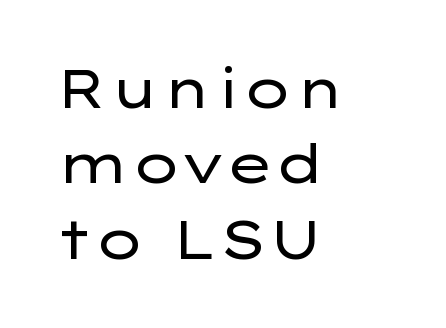
{"serif": "no", "italic": "no", "bold": "no", "weight": "regular", "width": "wide", "stroke_contrast": "low", "x_height": "medium", "monospaced": "no", "underline": "no", "align": "left", "line_spacing": "normal", "line_spacing_ratio": 1.42, "letter_spacing": "normal", "letter_spacing_em": 0.0, "glyph_px": 53}
